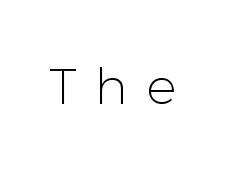
This sample has the flowing, uneven cadence of proportional lettering. The passage shown is not bold in any degree. The typeface chosen for these lines omits serifs. The letters stand upright; this is a roman face.
